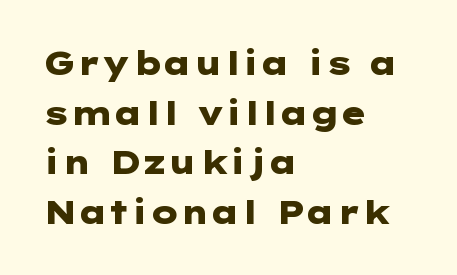
The image shows 32 px heavy, wide sans-serif type, upright; set left-aligned, normal line spacing (1.55x), normal letter spacing, not underlined; low stroke contrast and a medium x-height.
